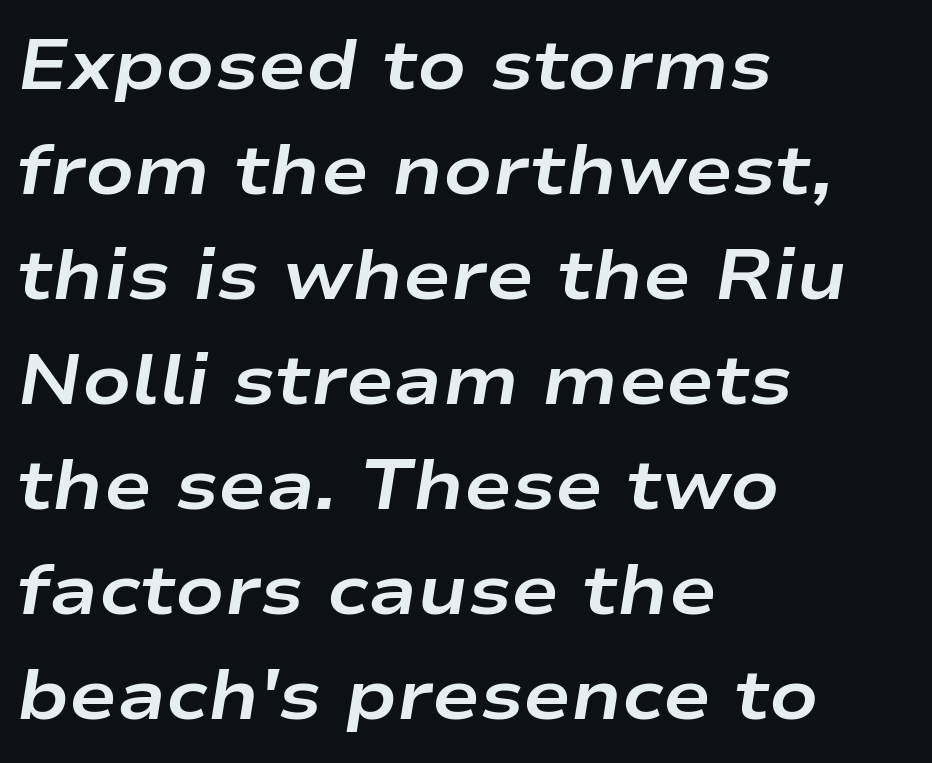
Character widths vary here, with narrow letters taking less room than wide ones. Notice how the stems are inclined rather than vertical — that's the hallmark of italics. Alignment: flush left. The gap between lines stays unmarked. How heavy is the stroke? Heavy — this is a bold.
